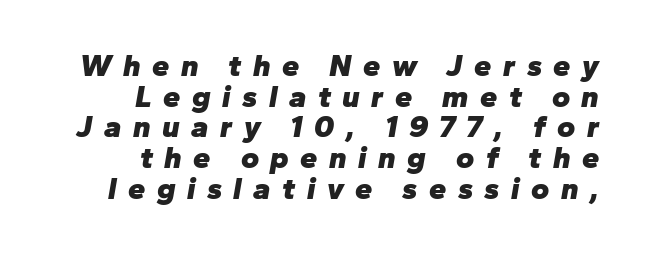
Students, observe: this is what under-led, compact text looks like. Loose tracking; the words dissolve into strings of separated letters. A typesetter would mark this as italic. The face used here is proportionally spaced, like ordinary book or web type.
